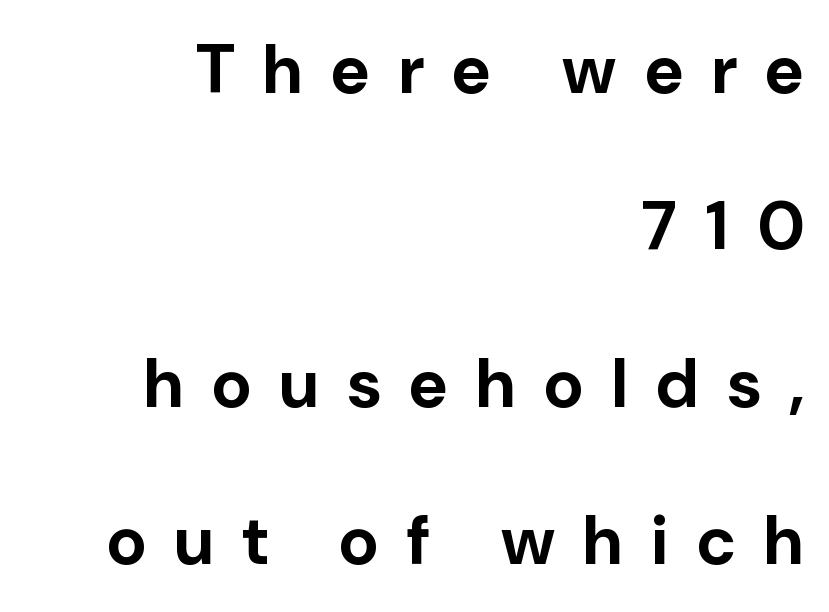
Is this a fixed-width face? No — the glyphs have proportional, varying widths. Does the type have serifs? No, each stem ends abruptly. Compared with typical body copy, the letter spacing here is much looser. A great deal of white space separates one row of letters from the next. Quick note: underline off. Bold? Absolutely — the strokes are thick and heavy.
